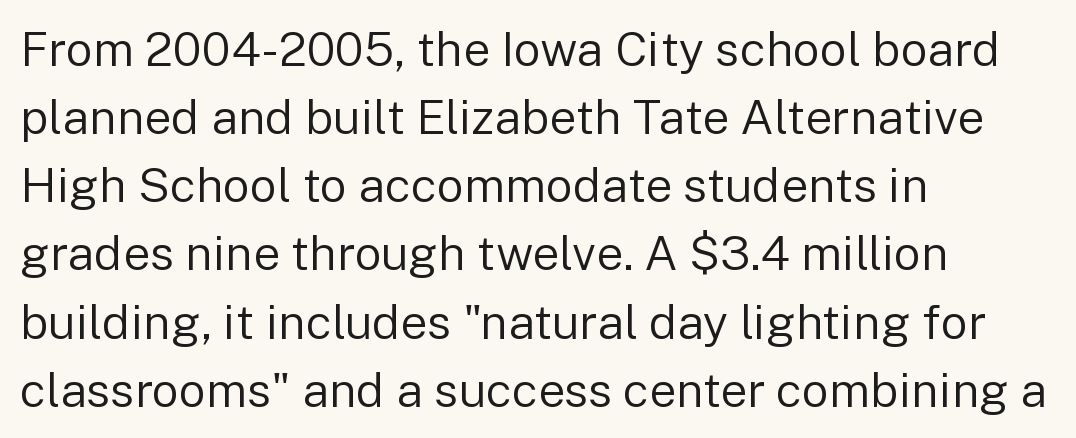
Q: Is the text bold? A: No.
Q: Is the text italic (slanted)? A: No, it is upright.
Q: Is the typeface a serif or a sans-serif typeface? A: Sans-serif.
Q: Is the text underlined? A: No.
Q: How is the paragraph aligned? A: Left-aligned.
Q: Is the spacing between letters normal or unusually wide? A: Normal.
Q: Is the spacing between lines tight, normal or loose? A: Normal.
Q: Width (condensed, normal, or wide)? A: Normal.
Q: Stroke contrast? A: Low.
Q: x-height? A: Medium.
Q: Monospaced? A: No.
